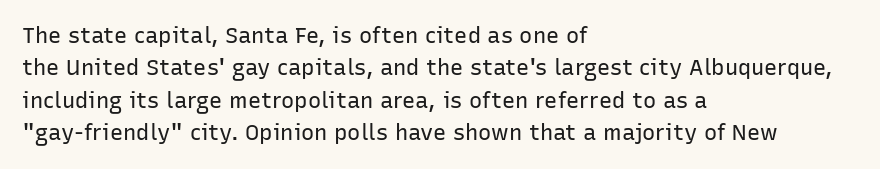
Does extra space separate the letters? No, they use regular spacing. Compared with a typical body face, this is equally light or lighter still. Casual observation: everything's shoved over to the left. This sample keeps an unexceptional amount of space between lines.
